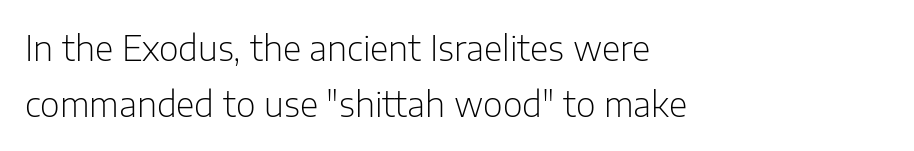
The image shows 34 px light sans-serif type, upright; set left-aligned, normal line spacing (1.66x), normal letter spacing, not underlined; low stroke contrast and a medium x-height.
